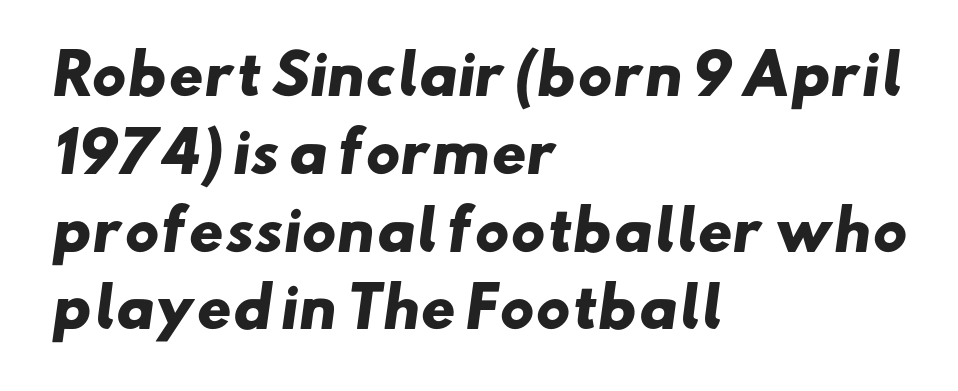
Q: Is the text bold? A: Yes.
Q: Is the typeface a serif or a sans-serif typeface? A: Sans-serif.
Q: Is the text underlined? A: No.
Q: How is the paragraph aligned? A: Left-aligned.
Q: Is the spacing between letters normal or unusually wide? A: Normal.
Q: Is the spacing between lines tight, normal or loose? A: Normal.
Q: Width (condensed, normal, or wide)? A: Wide.
Q: Stroke contrast? A: Low.
Q: x-height? A: Small.
Q: Monospaced? A: No.
